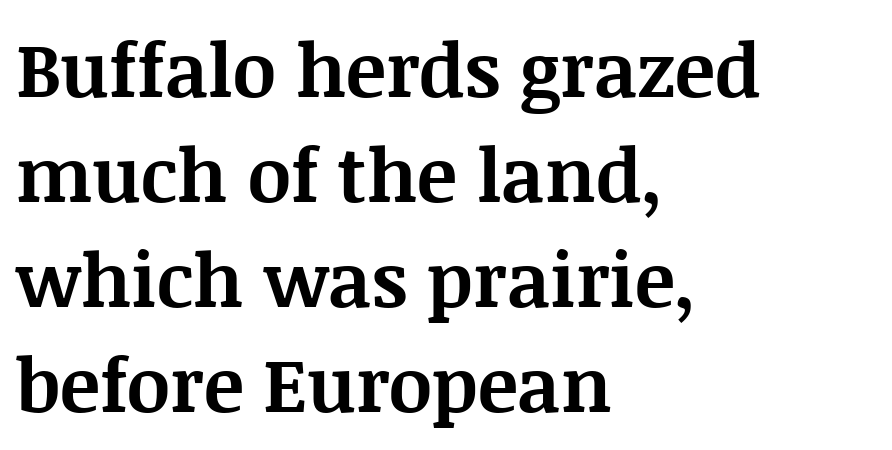
{"serif": "yes", "italic": "no", "bold": "yes", "weight": "bold", "width": "normal", "stroke_contrast": "medium", "x_height": "large", "monospaced": "no", "underline": "no", "align": "left", "line_spacing": "normal", "line_spacing_ratio": 1.4, "letter_spacing": "normal", "letter_spacing_em": 0.0, "glyph_px": 75}
